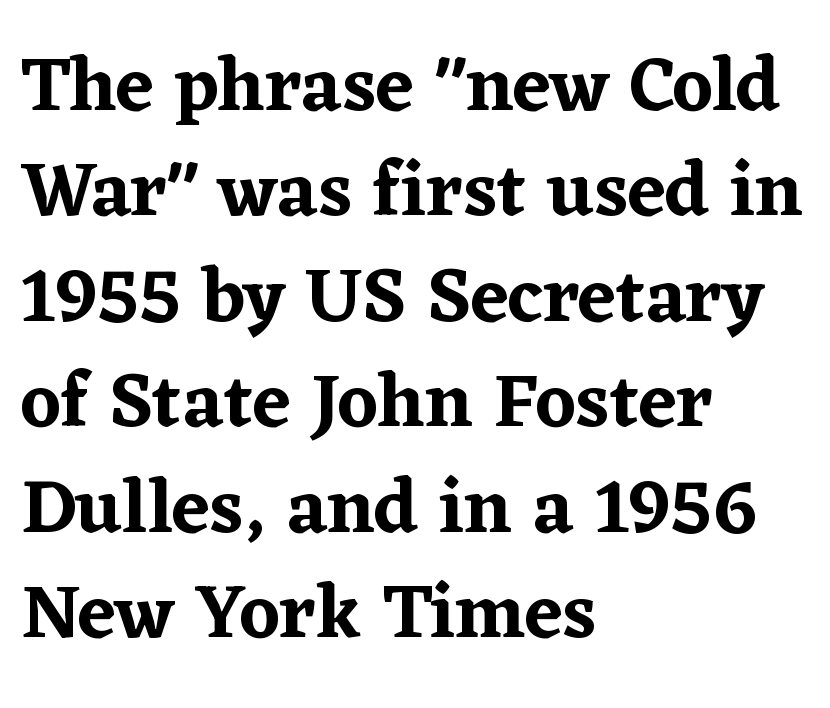
Q: Is the text italic (slanted)? A: No, it is upright.
Q: Is the typeface a serif or a sans-serif typeface? A: Serif.
Q: Is the text underlined? A: No.
Q: How is the paragraph aligned? A: Left-aligned.
Q: Is the spacing between letters normal or unusually wide? A: Normal.
Q: Is the spacing between lines tight, normal or loose? A: Normal.
Q: Width (condensed, normal, or wide)? A: Normal.
Q: Stroke contrast? A: Low.
Q: x-height? A: Medium.
Q: Monospaced? A: No.
